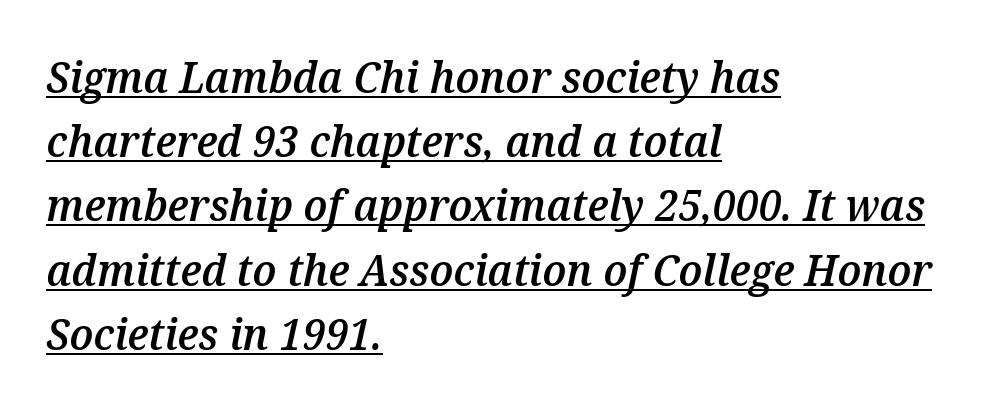
Q: Is the text bold? A: Semi-bold.
Q: Is the text italic (slanted)? A: Yes, it leans right by about 12 degrees.
Q: Is the text underlined? A: Yes.
Q: How is the paragraph aligned? A: Left-aligned.
Q: Is the spacing between letters normal or unusually wide? A: Normal.
Q: Is the spacing between lines tight, normal or loose? A: Normal.
Q: Width (condensed, normal, or wide)? A: Normal.
Q: Stroke contrast? A: Medium.
Q: x-height? A: Medium.
Q: Monospaced? A: No.
